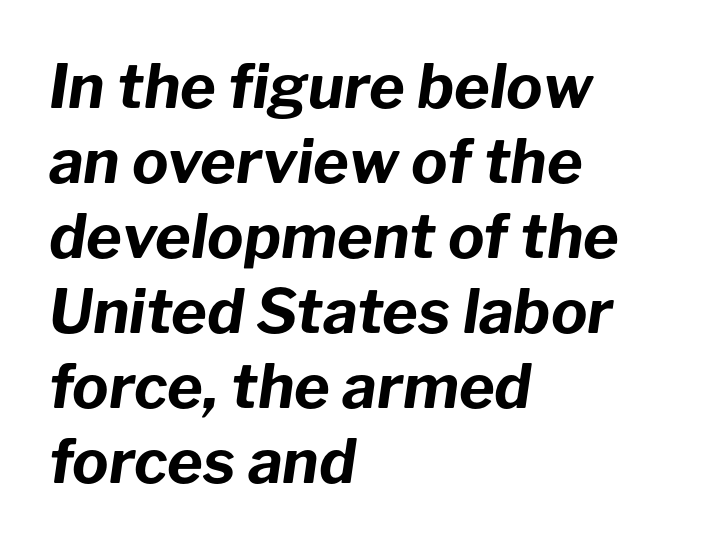
{"italic": "yes", "lean": "right", "slant_degrees": 8, "bold": "yes", "weight": "bold", "width": "normal", "stroke_contrast": "low", "x_height": "medium", "monospaced": "no", "underline": "no", "align": "left", "line_spacing_ratio": 1.23, "letter_spacing": "normal", "letter_spacing_em": 0.0, "glyph_px": 61}
